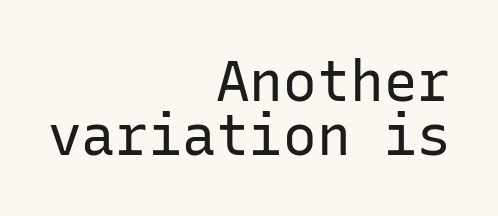
Short note: letters normally spaced. Vertically, the passage feels compressed, each row crowding the next. The characters display no serif detailing; their extremities are plain. Underlining? Definitely not there.
